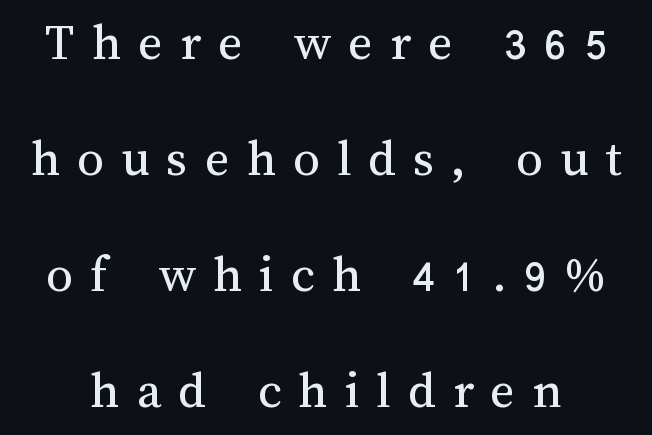
{"italic": "no", "bold": "no", "weight": "regular", "width": "normal", "stroke_contrast": "medium", "x_height": "medium", "monospaced": "no", "underline": "no", "line_spacing": "loose", "line_spacing_ratio": 2.19, "letter_spacing": "wide", "letter_spacing_em": 0.32, "glyph_px": 53}
